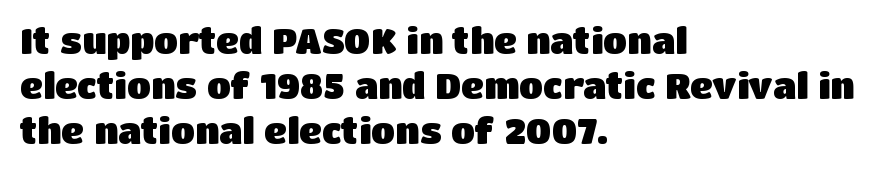
Here the glyphs are tracked normally, forming tight word shapes. This is sans-serif lettering, the kind often seen on screens and signage. A normal amount of white space separates one row of letters from the next. You could not count columns in this text — the font is proportionally spaced.
